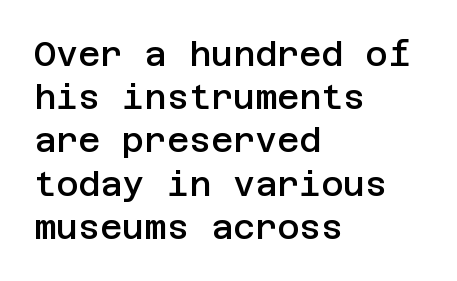
{"serif": "no", "italic": "no", "bold": "semi", "weight": "semibold", "width": "normal", "stroke_contrast": "low", "x_height": "large", "underline": "no", "align": "left", "line_spacing": "normal", "line_spacing_ratio": 1.27, "letter_spacing": "normal", "letter_spacing_em": 0.0, "glyph_px": 34}
